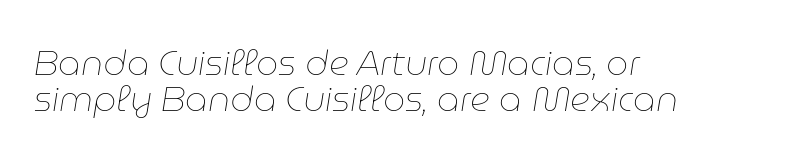
The image shows 35 px thin type, italic (leaning right); set left-aligned, tight line spacing (1.03x), normal letter spacing, not underlined; low stroke contrast and a medium x-height.
